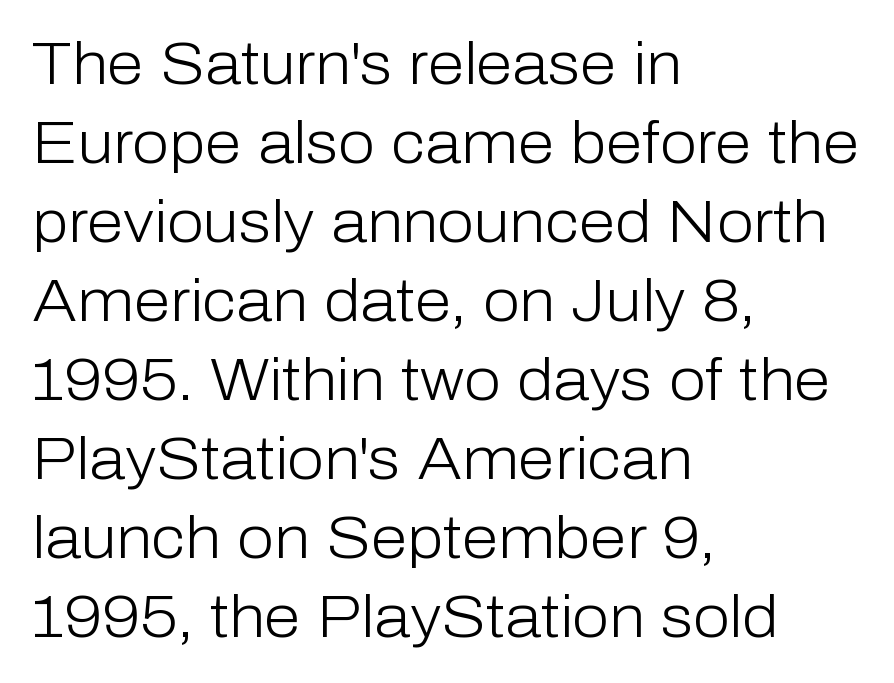
These lines are rendered in a variable-pitch font. Nobody touched the tracking dial on this one. A roman cut, with each character standing at attention. On a weight scale, this lands at 450 or below.
